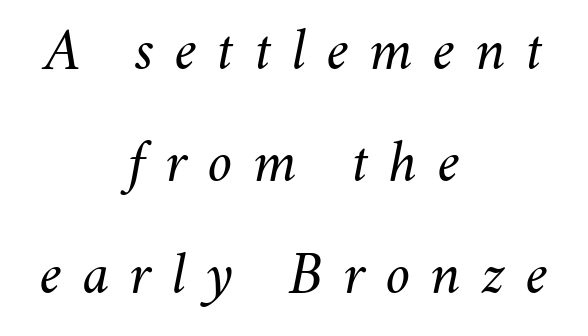
Q: Is the text bold? A: No.
Q: Is the text italic (slanted)? A: Yes, it leans right by about 11 degrees.
Q: Is the text underlined? A: No.
Q: How is the paragraph aligned? A: Centered.
Q: Is the spacing between letters normal or unusually wide? A: Unusually wide.
Q: Width (condensed, normal, or wide)? A: Normal.
Q: Stroke contrast? A: Medium.
Q: x-height? A: Small.
Q: Monospaced? A: No.
